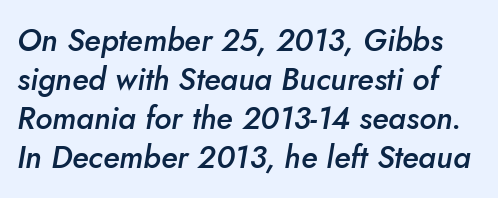
The image shows 31 px semibold type, italic (leaning right); set normal line spacing (1.26x), normal letter spacing, not underlined; low stroke contrast and a small x-height.
